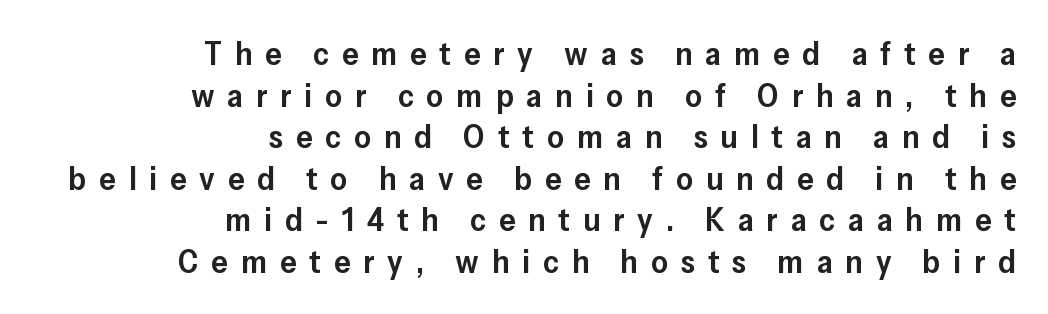
The image shows 33 px semibold sans-serif type, upright; set right-aligned, normal line spacing (1.26x), unusually wide letter spacing (+0.39 em), not underlined; low stroke contrast and a medium x-height.
